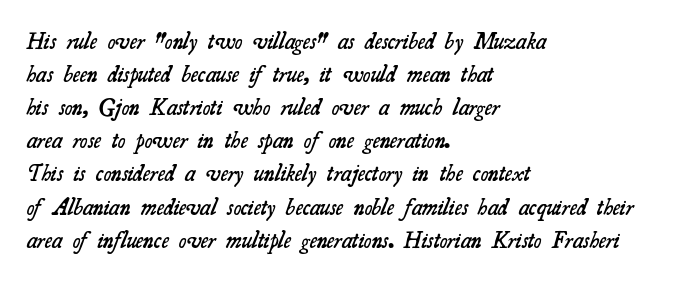
The image shows 23 px text type; set left-aligned, normal line spacing (1.44x), normal letter spacing, not underlined.
